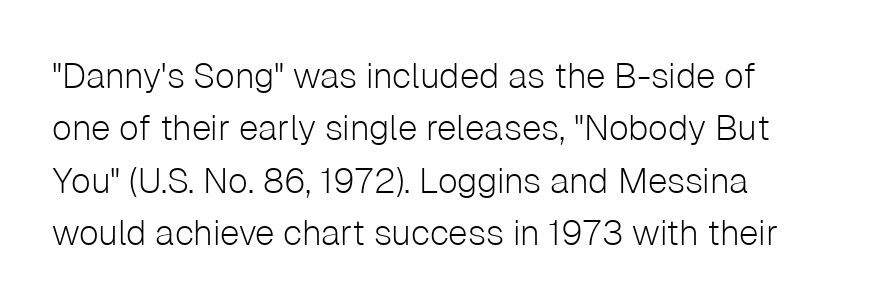
This reads as an unemphasized weight, regular at the heaviest. Do the letters lean? They stand straight. This rendering uses left alignment, leaving the right contour irregular. Caption: standard tracking, unaltered. The space between consecutive lines is moderate.
